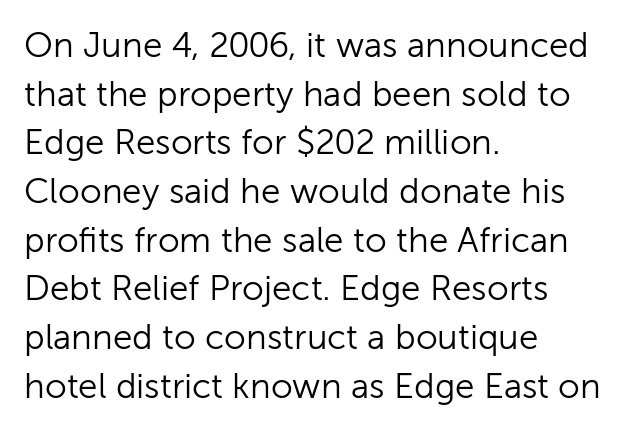
The image shows 35 px light sans-serif type, upright; set left-aligned, normal line spacing (1.39x), normal letter spacing, not underlined; low stroke contrast and a medium x-height.
